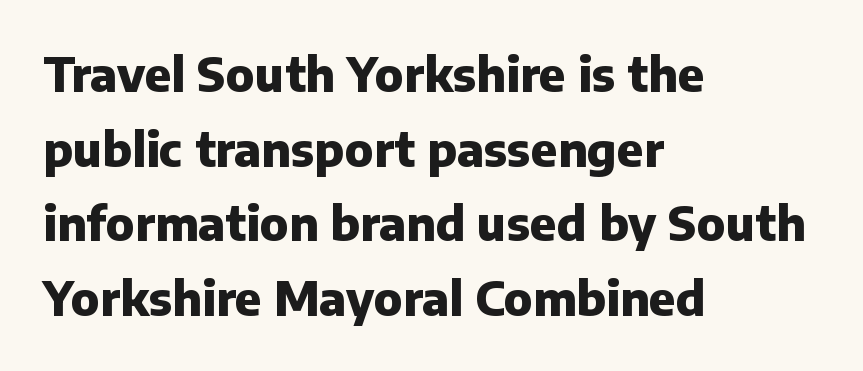
Q: Is the text bold? A: Yes.
Q: Is the text italic (slanted)? A: No, it is upright.
Q: Is the typeface a serif or a sans-serif typeface? A: Sans-serif.
Q: Is the text underlined? A: No.
Q: How is the paragraph aligned? A: Left-aligned.
Q: Is the spacing between letters normal or unusually wide? A: Normal.
Q: Is the spacing between lines tight, normal or loose? A: Normal.
Q: Width (condensed, normal, or wide)? A: Normal.
Q: Stroke contrast? A: Low.
Q: x-height? A: Medium.
Q: Monospaced? A: No.
